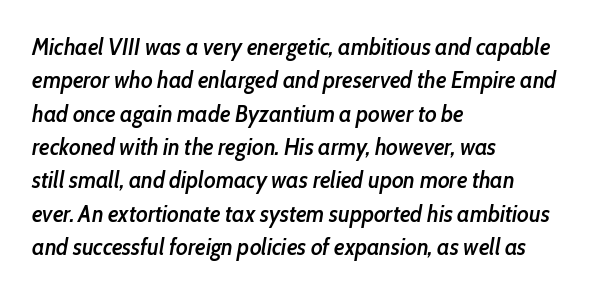
What's the leading like? Ordinary, nothing unusual. The lines in this sample share a left origin and differ only in where they stop. The font is running at a semibold setting, under full bold. This sample uses plain, unmodified letter spacing. Designer's note — italics engaged.
